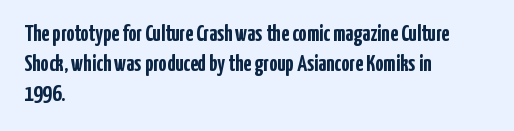
The image shows 23 px bold type, upright; set left-aligned, normal line spacing (1.31x), normal letter spacing, not underlined.
